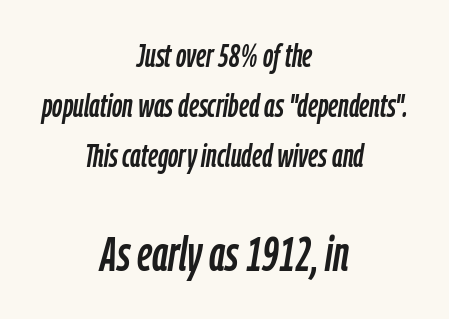
The image shows 48 px condensed type, italic (leaning right); set centered, normal line spacing (1.56x), normal letter spacing, not underlined; the second (bottom) block is 1.5x larger; low stroke contrast and a medium x-height.
